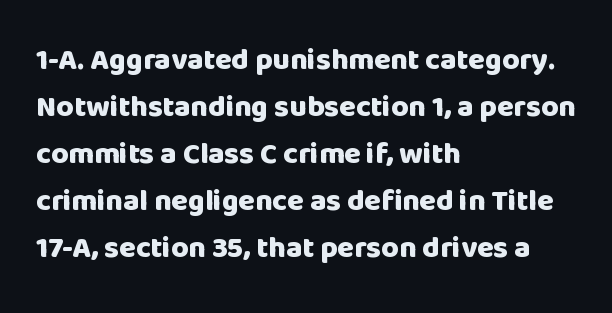
The face used here is a sans, in the tradition of grotesques and geometrics. A clean baseline with only descenders dipping below it. The face used here is rendered with its standard letterfit. Does the copy run flush right? No — it runs flush left.
